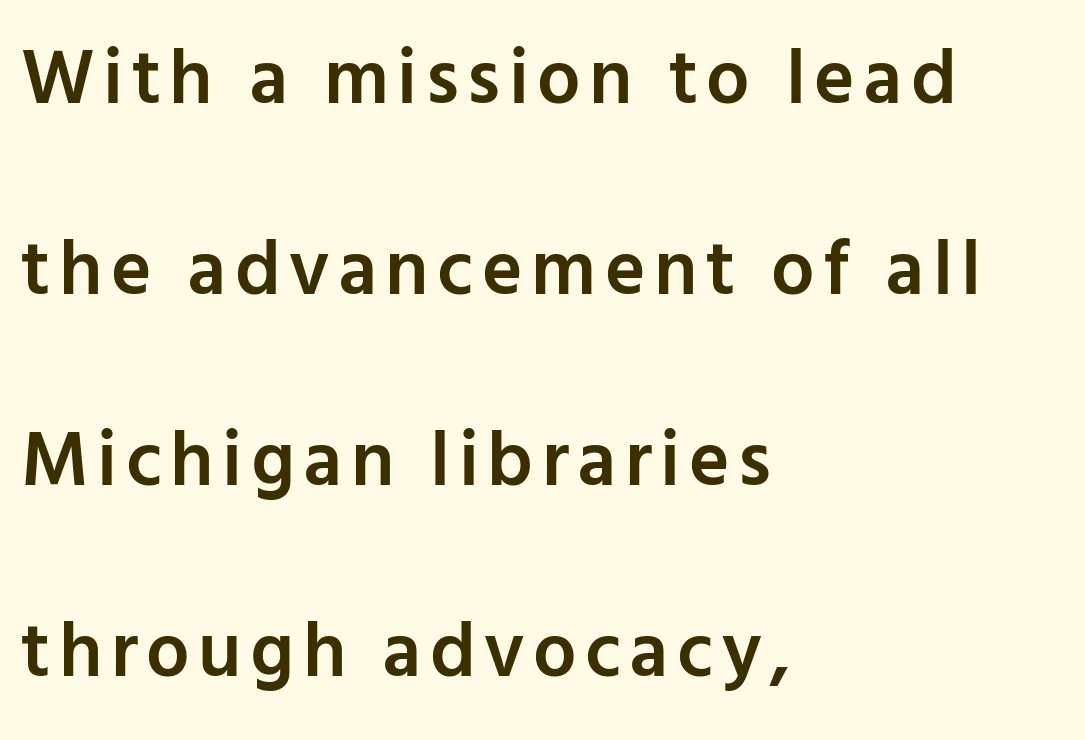
The image shows 77 px semibold sans-serif type, upright; set left-aligned, loose line spacing (2.48x), not underlined; low stroke contrast and a medium x-height.
